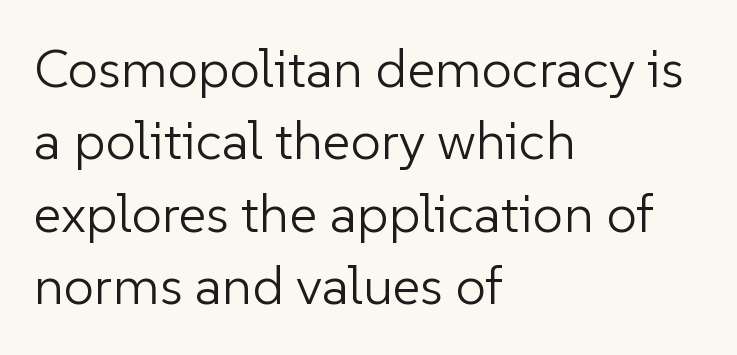
The image shows 54 px light sans-serif type, upright; set left-aligned, normal line spacing (1.34x), normal letter spacing, not underlined; low stroke contrast and a medium x-height.
